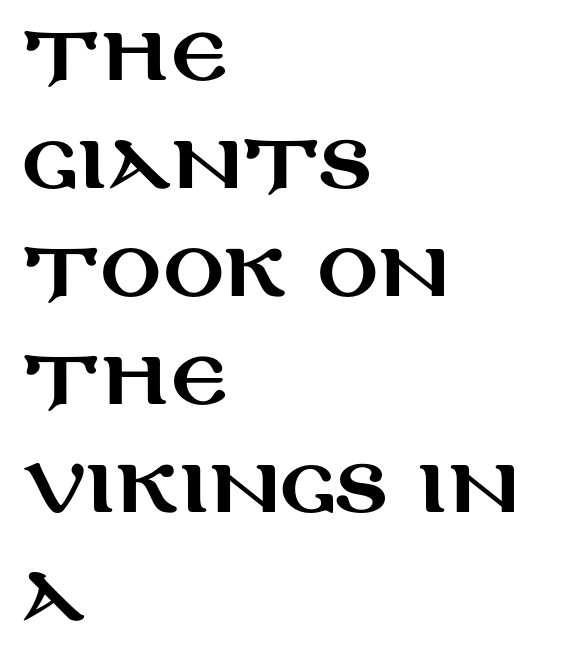
The image shows 76 px wide sans-serif type, upright; set left-aligned, normal line spacing (1.42x), normal letter spacing, not underlined; medium stroke contrast and a large x-height.
